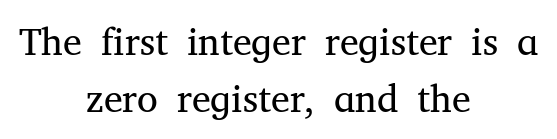
Q: Is the text bold? A: No.
Q: Is the text italic (slanted)? A: No, it is upright.
Q: Is the typeface a serif or a sans-serif typeface? A: Serif.
Q: Is the text underlined? A: No.
Q: How is the paragraph aligned? A: Centered.
Q: Is the spacing between letters normal or unusually wide? A: Normal.
Q: Is the spacing between lines tight, normal or loose? A: Normal.
Q: Width (condensed, normal, or wide)? A: Normal.
Q: Stroke contrast? A: Medium.
Q: x-height? A: Medium.
Q: Monospaced? A: No.
